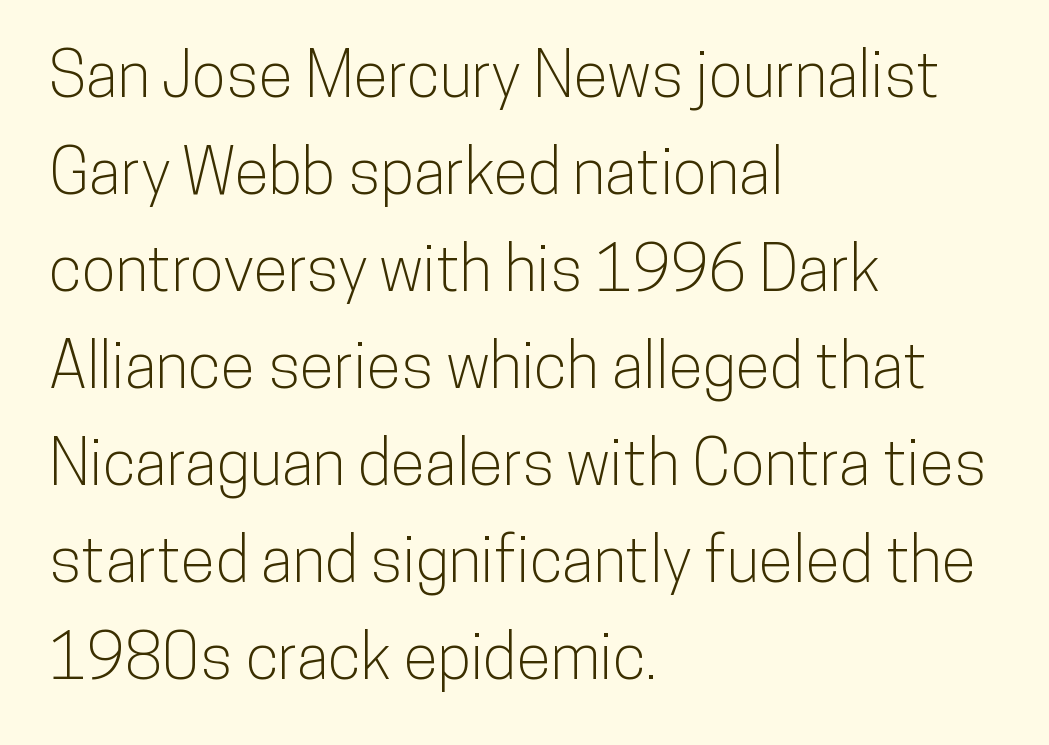
The image shows 63 px condensed sans-serif type, upright; set left-aligned, normal line spacing (1.54x), normal letter spacing, not underlined; low stroke contrast and a medium x-height.
